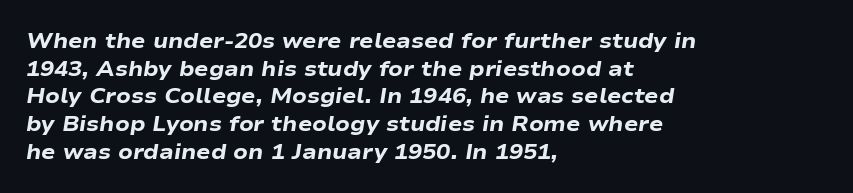
{"italic": "yes", "lean": "right", "slant_degrees": 9, "bold": "yes", "underline": "no", "align": "left", "line_spacing": "normal", "line_spacing_ratio": 1.32, "letter_spacing": "normal", "letter_spacing_em": 0.0, "glyph_px": 21}
